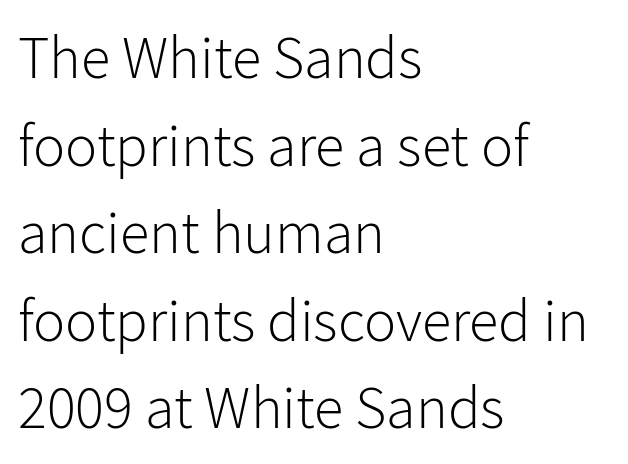
{"serif": "no", "italic": "no", "bold": "no", "weight": "light", "width": "normal", "stroke_contrast": "low", "x_height": "medium", "monospaced": "no", "underline": "no", "align": "left", "line_spacing": "normal", "line_spacing_ratio": 1.46, "letter_spacing": "normal", "letter_spacing_em": 0.0, "glyph_px": 60}
